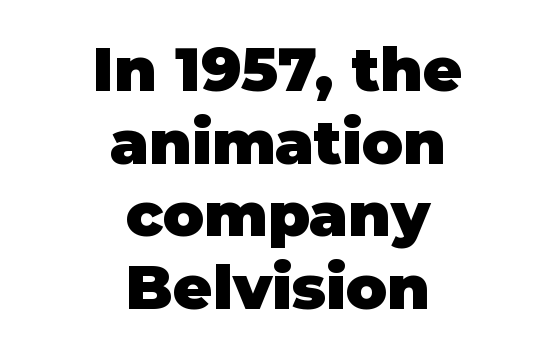
The image shows 61 px heavy sans-serif type, upright; set centered, line spacing 1.19x, normal letter spacing, not underlined; low stroke contrast and a large x-height.
